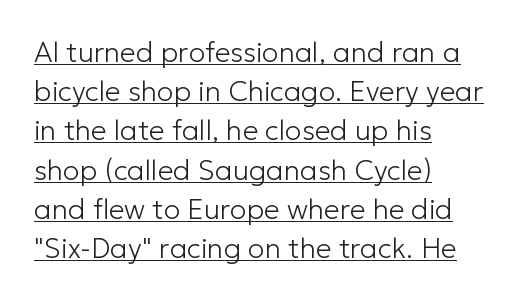
The image shows 28 px light sans-serif type, upright; set left-aligned, normal line spacing (1.4x), normal letter spacing, underlined; low stroke contrast and a medium x-height.
